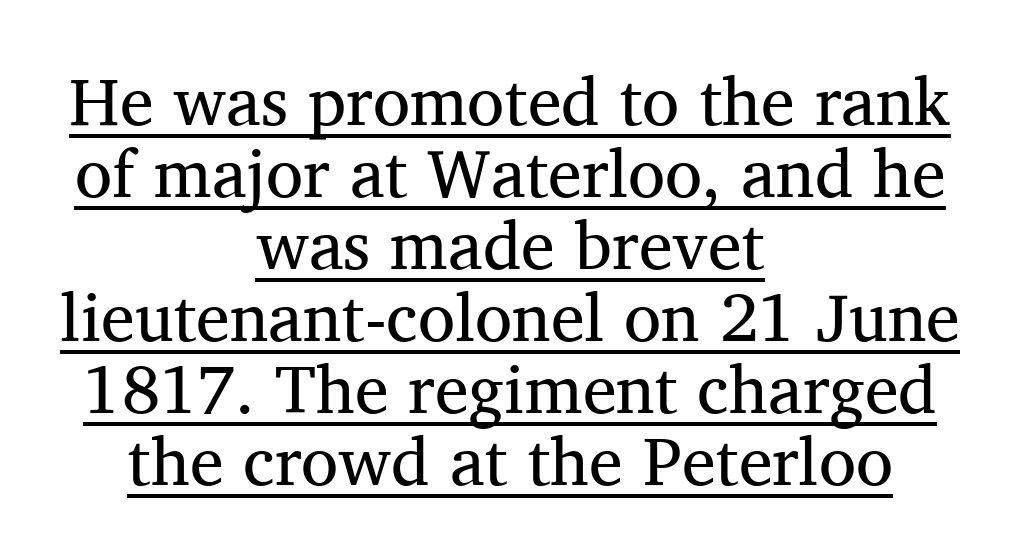
Q: Is the text bold? A: No.
Q: Is the text italic (slanted)? A: No, it is upright.
Q: Is the typeface a serif or a sans-serif typeface? A: Serif.
Q: Is the text underlined? A: Yes.
Q: How is the paragraph aligned? A: Centered.
Q: Is the spacing between letters normal or unusually wide? A: Normal.
Q: Is the spacing between lines tight, normal or loose? A: Tight.
Q: Width (condensed, normal, or wide)? A: Normal.
Q: Stroke contrast? A: Medium.
Q: x-height? A: Medium.
Q: Monospaced? A: No.
